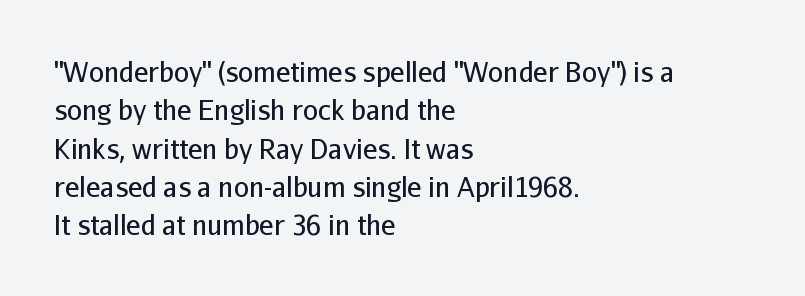
Every row of glyphs begins at an identical x-position on the left. A roman cut, with each character standing at attention. Does the leading feel generous? No, just average. The tracking reads as untouched default to a designer's eye.
